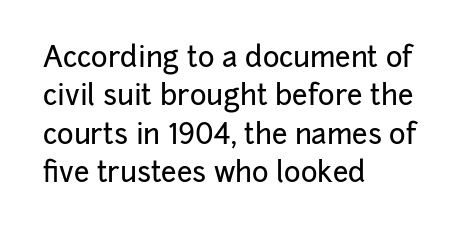
{"serif": "no", "italic": "no", "width": "normal", "stroke_contrast": "low", "x_height": "medium", "monospaced": "no", "underline": "no", "align": "left", "line_spacing": "normal", "line_spacing_ratio": 1.37, "letter_spacing": "normal", "letter_spacing_em": 0.0, "glyph_px": 28}
